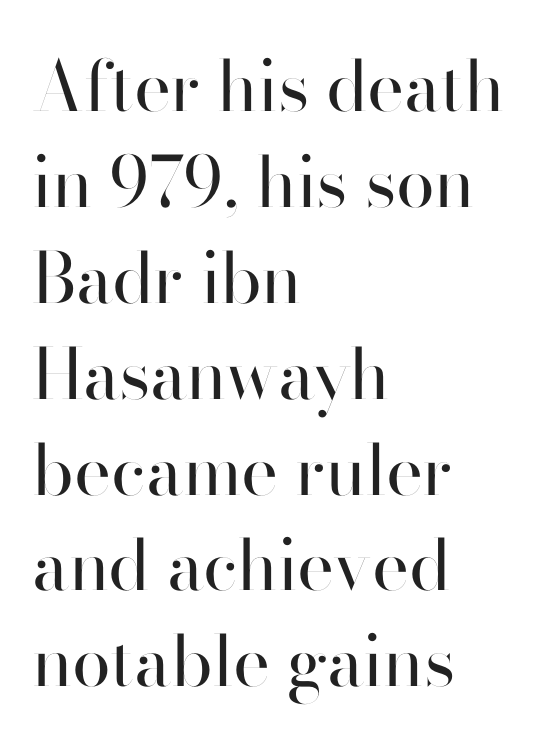
Q: Is the text bold? A: No.
Q: Is the text italic (slanted)? A: No, it is upright.
Q: Is the typeface a serif or a sans-serif typeface? A: Sans-serif.
Q: Is the text underlined? A: No.
Q: How is the paragraph aligned? A: Left-aligned.
Q: Is the spacing between letters normal or unusually wide? A: Normal.
Q: Is the spacing between lines tight, normal or loose? A: Normal.
Q: Width (condensed, normal, or wide)? A: Normal.
Q: Stroke contrast? A: High.
Q: x-height? A: Small.
Q: Monospaced? A: No.
